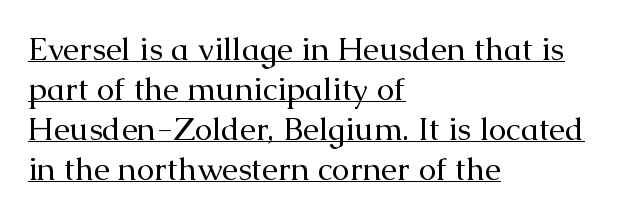
Q: Is the text bold? A: No.
Q: Is the text italic (slanted)? A: No, it is upright.
Q: Is the typeface a serif or a sans-serif typeface? A: Serif.
Q: Is the text underlined? A: Yes.
Q: How is the paragraph aligned? A: Left-aligned.
Q: Is the spacing between letters normal or unusually wide? A: Normal.
Q: Is the spacing between lines tight, normal or loose? A: Normal.
Q: Width (condensed, normal, or wide)? A: Normal.
Q: Stroke contrast? A: Medium.
Q: x-height? A: Medium.
Q: Monospaced? A: No.
